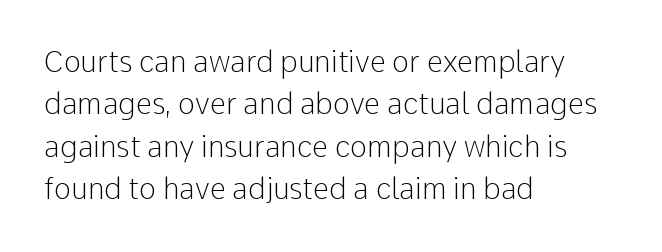
The image shows 29 px light sans-serif type, upright; set left-aligned, normal line spacing (1.46x), normal letter spacing, not underlined; low stroke contrast and a medium x-height.
